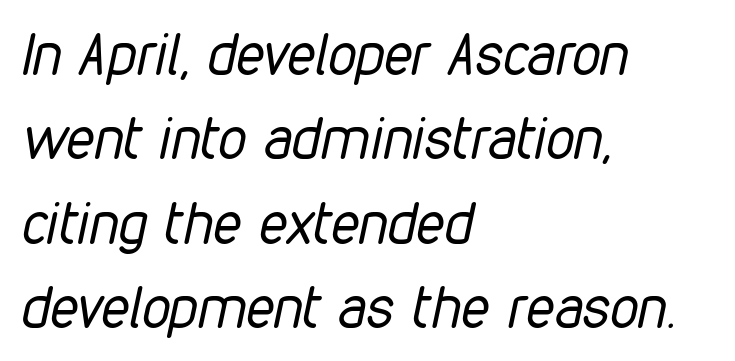
{"italic": "yes", "lean": "right", "slant_degrees": 12, "bold": "no", "weight": "regular", "width": "condensed", "stroke_contrast": "low", "x_height": "medium", "monospaced": "no", "underline": "no", "align": "left", "line_spacing": "normal", "line_spacing_ratio": 1.48, "letter_spacing": "normal", "letter_spacing_em": 0.0, "glyph_px": 57}
